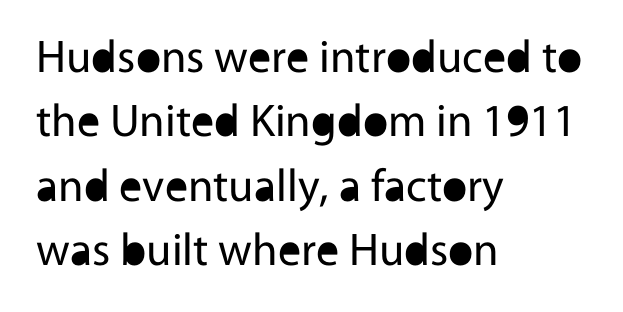
{"serif": "no", "italic": "no", "bold": "no", "weight": "regular", "width": "normal", "x_height": "medium", "monospaced": "no", "underline": "no", "align": "left", "line_spacing": "normal", "line_spacing_ratio": 1.4, "letter_spacing": "normal", "letter_spacing_em": 0.0, "glyph_px": 46}
